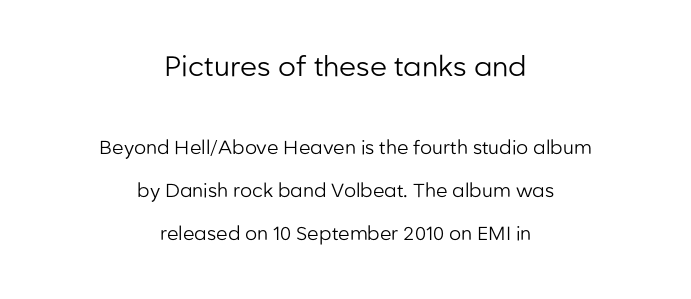
{"serif": "no", "italic": "no", "bold": "no", "weight": "regular", "width": "normal", "stroke_contrast": "low", "x_height": "medium", "monospaced": "no", "underline": "no", "align": "center", "line_spacing": "loose", "line_spacing_ratio": 2.25, "letter_spacing": "normal", "letter_spacing_em": 0.0, "larger_block": "first", "size_ratio": 1.47, "glyph_px": 28}
